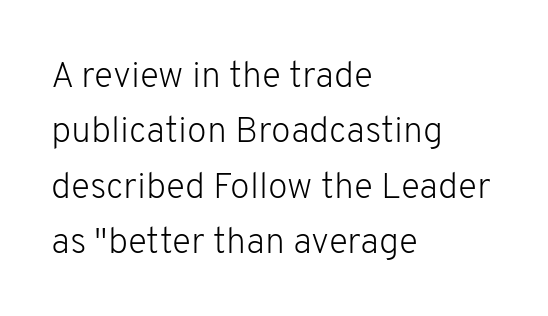
Q: Is the text bold? A: No.
Q: Is the text italic (slanted)? A: No, it is upright.
Q: Is the typeface a serif or a sans-serif typeface? A: Sans-serif.
Q: Is the text underlined? A: No.
Q: How is the paragraph aligned? A: Left-aligned.
Q: Is the spacing between letters normal or unusually wide? A: Normal.
Q: Is the spacing between lines tight, normal or loose? A: Normal.
Q: Width (condensed, normal, or wide)? A: Normal.
Q: Stroke contrast? A: Low.
Q: x-height? A: Medium.
Q: Monospaced? A: No.
